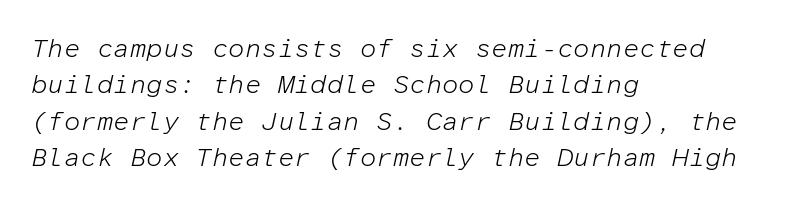
Q: Is the text bold? A: No.
Q: Is the text italic (slanted)? A: Yes, it leans right by about 12 degrees.
Q: Is the text underlined? A: No.
Q: How is the paragraph aligned? A: Left-aligned.
Q: Is the spacing between letters normal or unusually wide? A: Normal.
Q: Is the spacing between lines tight, normal or loose? A: Normal.
